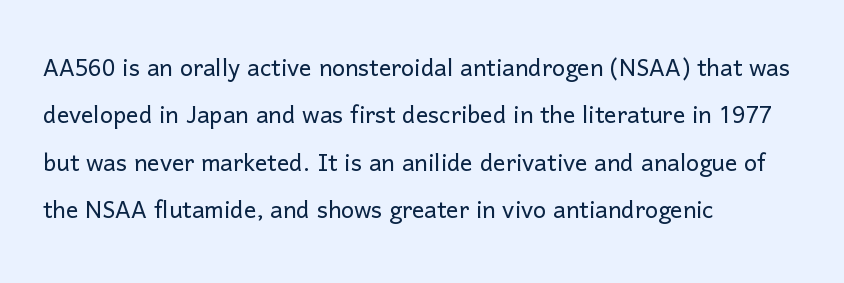
The image shows 31 px light sans-serif type, upright; set left-aligned, normal line spacing (1.53x), normal letter spacing, not underlined; low stroke contrast and a medium x-height.
